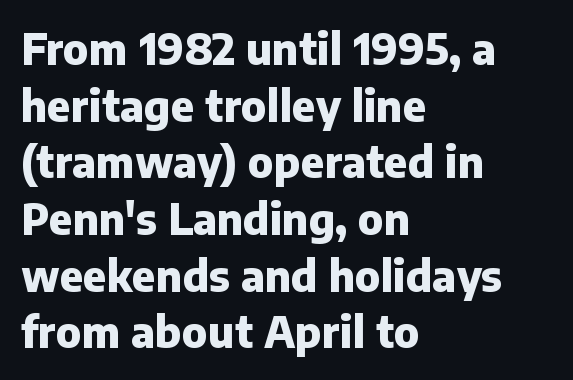
Q: Is the text bold? A: Yes.
Q: Is the text italic (slanted)? A: No, it is upright.
Q: Is the typeface a serif or a sans-serif typeface? A: Sans-serif.
Q: Is the text underlined? A: No.
Q: How is the paragraph aligned? A: Left-aligned.
Q: Is the spacing between letters normal or unusually wide? A: Normal.
Q: Is the spacing between lines tight, normal or loose? A: Normal.
Q: Width (condensed, normal, or wide)? A: Normal.
Q: Stroke contrast? A: Low.
Q: x-height? A: Medium.
Q: Monospaced? A: No.
